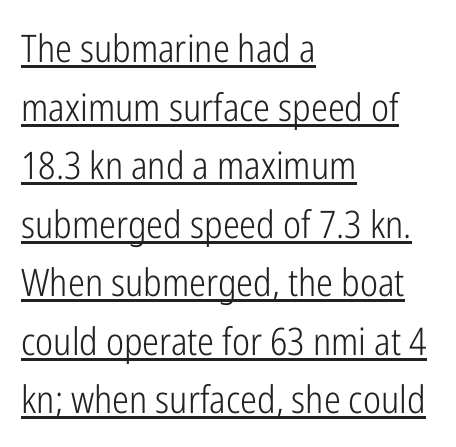
Students, observe the line beneath the letters — that is underlining. You could call the tracking neutral — neither tight nor loose. Observe the absence of serifs on each vertical stroke in this sample. The compositor pushed each line to the left boundary.
